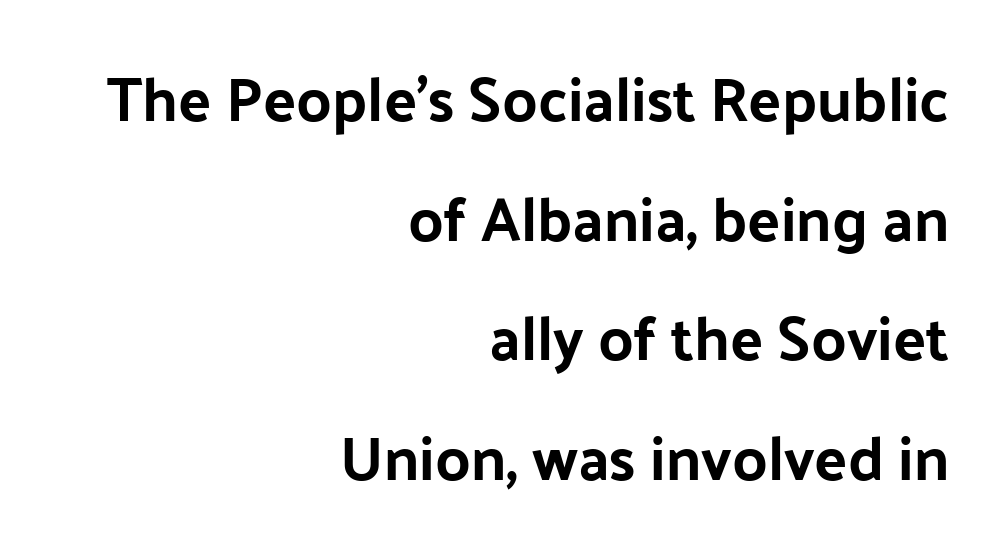
{"serif": "no", "italic": "no", "width": "normal", "stroke_contrast": "low", "x_height": "medium", "monospaced": "no", "underline": "no", "align": "right", "line_spacing": "loose", "line_spacing_ratio": 1.96, "letter_spacing": "normal", "letter_spacing_em": 0.0, "glyph_px": 61}
